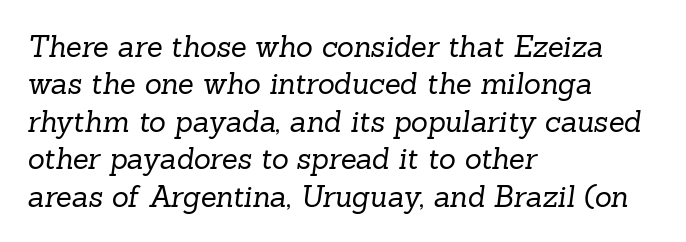
{"serif": "yes", "bold": "no", "weight": "regular", "width": "normal", "stroke_contrast": "low", "x_height": "medium", "monospaced": "no", "underline": "no", "align": "left", "line_spacing": "normal", "line_spacing_ratio": 1.29, "letter_spacing": "normal", "letter_spacing_em": 0.0, "glyph_px": 29}
